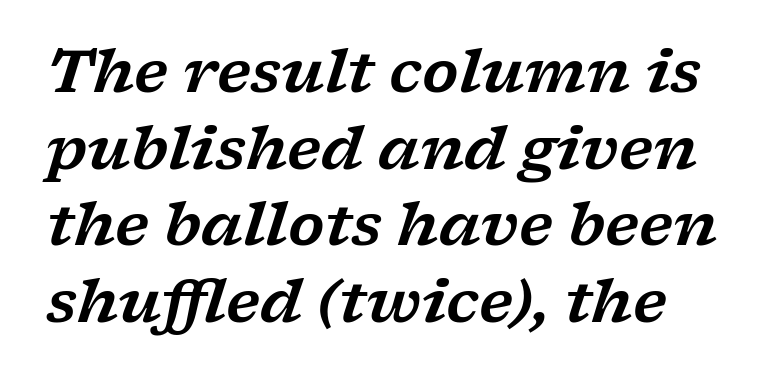
The image shows 59 px wide serif type, italic (leaning right); set normal line spacing (1.3x), normal letter spacing, not underlined; low stroke contrast and a medium x-height.
